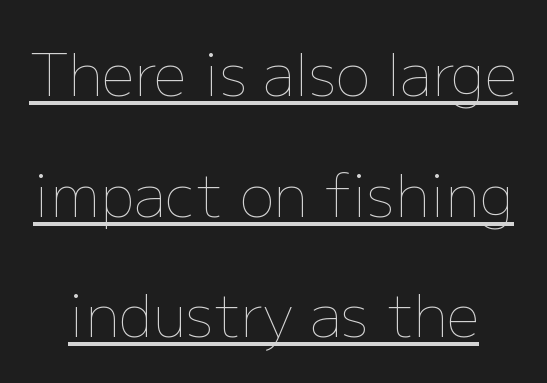
Q: Is the text bold? A: No.
Q: Is the text italic (slanted)? A: No, it is upright.
Q: Is the text underlined? A: Yes.
Q: Is the spacing between letters normal or unusually wide? A: Normal.
Q: Is the spacing between lines tight, normal or loose? A: Loose.
Q: Width (condensed, normal, or wide)? A: Normal.
Q: Stroke contrast? A: Low.
Q: x-height? A: Medium.
Q: Monospaced? A: No.
